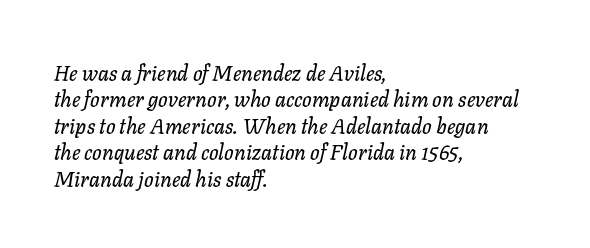
{"italic": "yes", "lean": "right", "slant_degrees": 11, "underline": "no", "align": "left", "line_spacing": "normal", "line_spacing_ratio": 1.26, "letter_spacing": "normal", "letter_spacing_em": 0.0, "glyph_px": 21}
